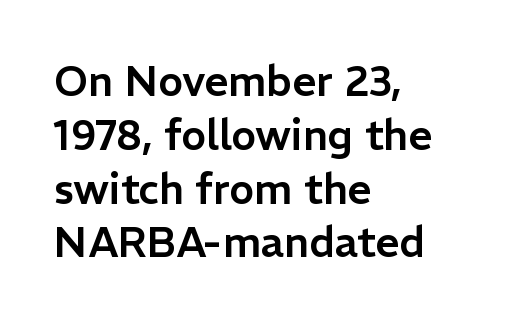
The image shows 42 px sans-serif type, upright; set left-aligned, normal line spacing (1.28x), normal letter spacing, not underlined; low stroke contrast and a medium x-height.
